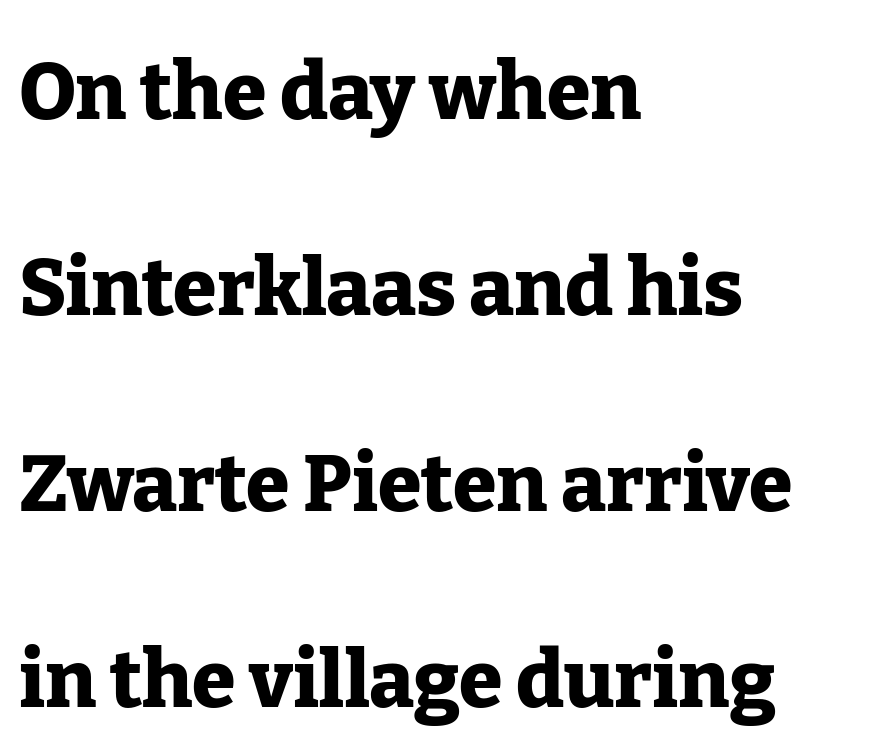
Q: Is the text bold? A: Yes.
Q: Is the text italic (slanted)? A: No, it is upright.
Q: Is the typeface a serif or a sans-serif typeface? A: Serif.
Q: Is the text underlined? A: No.
Q: How is the paragraph aligned? A: Left-aligned.
Q: Is the spacing between letters normal or unusually wide? A: Normal.
Q: Is the spacing between lines tight, normal or loose? A: Loose.
Q: Width (condensed, normal, or wide)? A: Normal.
Q: Stroke contrast? A: Low.
Q: x-height? A: Medium.
Q: Monospaced? A: No.
